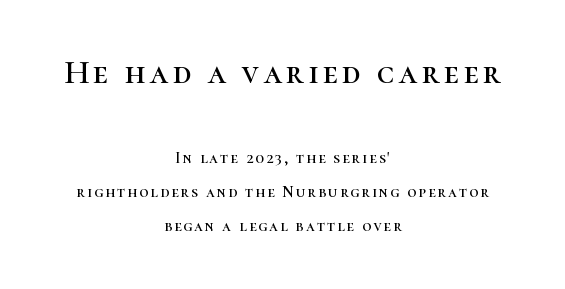
{"serif": "yes", "italic": "no", "width": "normal", "stroke_contrast": "high", "x_height": "medium", "monospaced": "no", "underline": "no", "align": "center", "line_spacing": "loose", "line_spacing_ratio": 2.12, "larger_block": "first", "size_ratio": 2.06, "glyph_px": 33}
